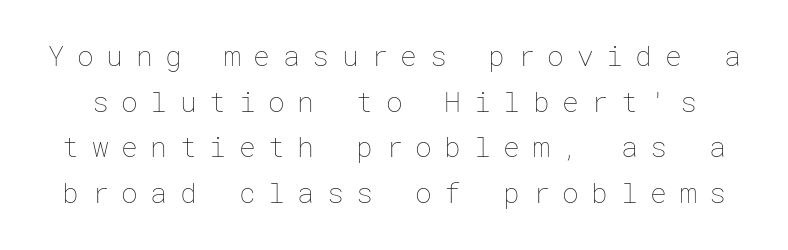
The image shows 28 px thin type, upright; set normal line spacing (1.63x), unusually wide letter spacing (+0.45 em), not underlined; low stroke contrast and a medium x-height.
